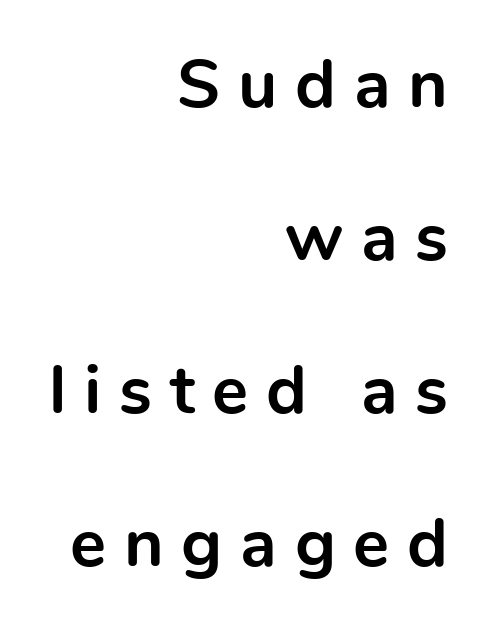
Rule under the text: the space is simply empty. Does the lettering tilt? It doesn't — this is upright. The typesetter chose a ragged-left arrangement here. The designer dialed line spacing up above the default. Looks like regular typesetting: each glyph gets only the width it needs.
